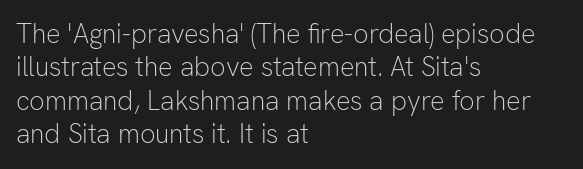
The image shows 27 px text type, upright; set left-aligned, line spacing 1.24x, normal letter spacing, not underlined.
